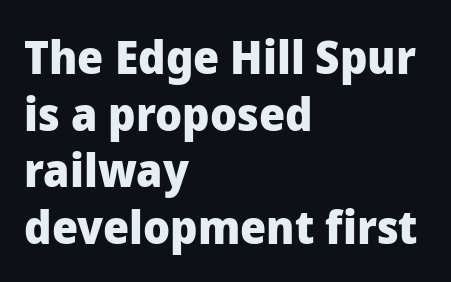
{"serif": "no", "italic": "no", "bold": "yes", "weight": "heavy", "width": "normal", "stroke_contrast": "low", "x_height": "medium", "monospaced": "no", "underline": "no", "align": "left", "line_spacing_ratio": 1.23, "letter_spacing": "normal", "letter_spacing_em": 0.0, "glyph_px": 46}
